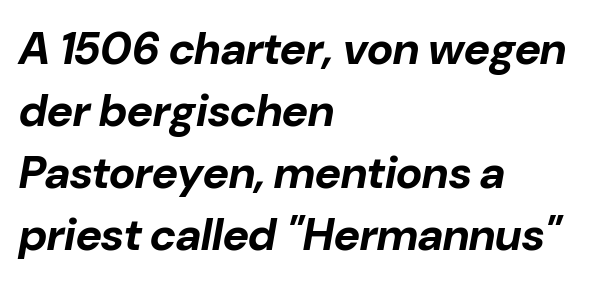
The image shows 45 px bold type, italic (leaning right); set left-aligned, normal line spacing (1.38x), normal letter spacing, not underlined; low stroke contrast and a medium x-height.
